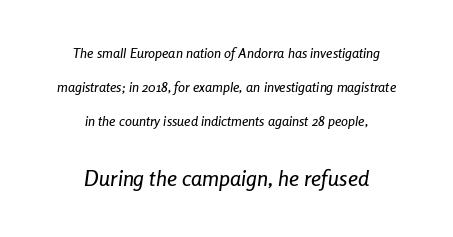
{"italic": "yes", "lean": "right", "slant_degrees": 8, "underline": "no", "align": "center", "line_spacing": "loose", "line_spacing_ratio": 2.44, "letter_spacing": "normal", "letter_spacing_em": 0.0, "larger_block": "second", "size_ratio": 1.57, "glyph_px": 22}
